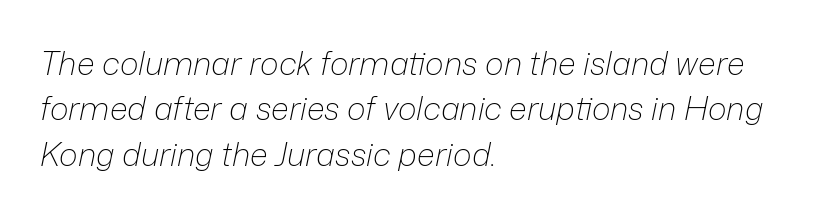
The image shows 32 px light type, italic (leaning right); set left-aligned, normal line spacing (1.42x), normal letter spacing, not underlined; low stroke contrast and a medium x-height.
